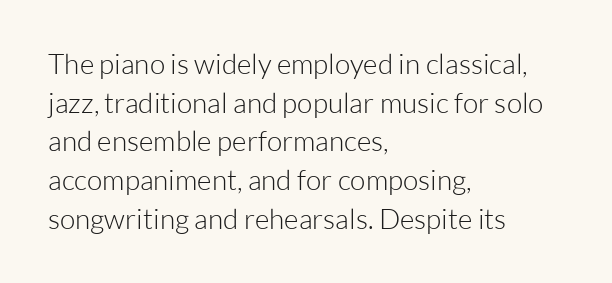
{"serif": "no", "italic": "no", "bold": "no", "weight": "light", "width": "normal", "stroke_contrast": "low", "x_height": "medium", "monospaced": "no", "underline": "no", "align": "left", "line_spacing": "normal", "line_spacing_ratio": 1.38, "letter_spacing": "normal", "letter_spacing_em": 0.0, "glyph_px": 28}
